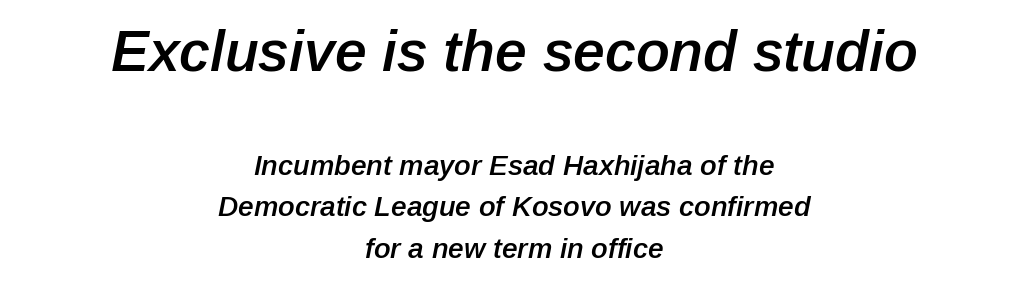
The image shows 57 px semibold type, italic (leaning right); set centered, normal line spacing (1.48x), normal letter spacing, not underlined; the first (top) block is 2.04x larger; low stroke contrast and a medium x-height.
